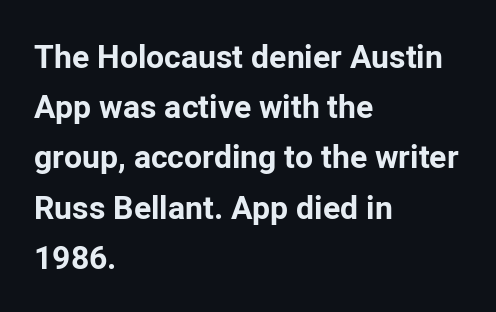
The line texture is even and compact thanks to regular tracking. Line starts are locked; line ends wander. The rendering uses natural spacing where letterforms have individual widths. Compared with typical paragraphs, the rows here are spaced about the same. This is the regular roman posture of the typeface.
